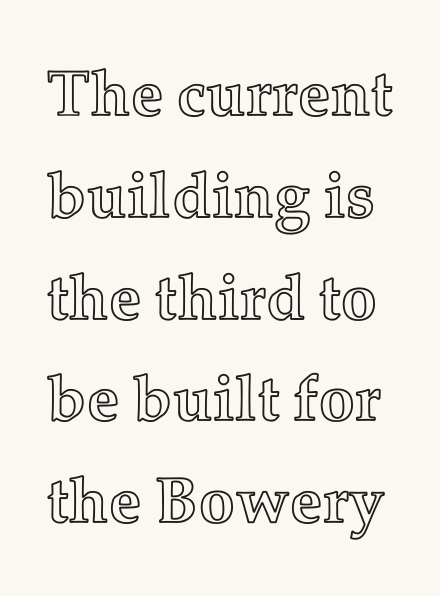
{"italic": "no", "width": "normal", "x_height": "medium", "monospaced": "no", "underline": "no", "line_spacing": "normal", "line_spacing_ratio": 1.59, "letter_spacing": "normal", "letter_spacing_em": 0.0, "glyph_px": 64}
